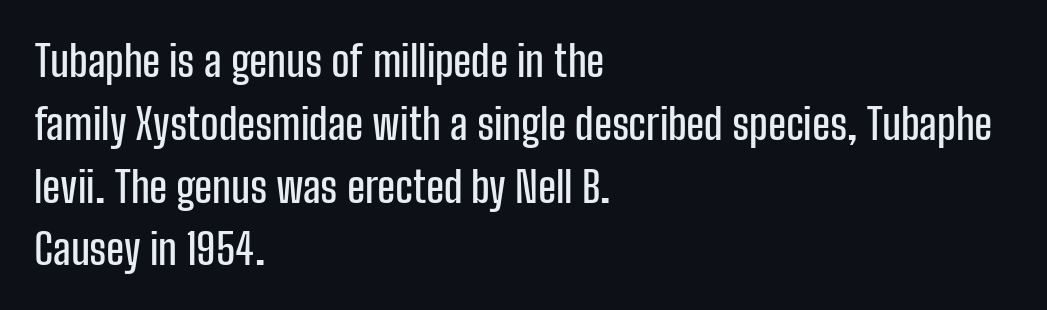
{"serif": "no", "italic": "no", "width": "condensed", "stroke_contrast": "low", "x_height": "medium", "monospaced": "no", "underline": "no", "align": "left", "line_spacing": "normal", "line_spacing_ratio": 1.46, "letter_spacing": "normal", "letter_spacing_em": 0.0, "glyph_px": 43}
